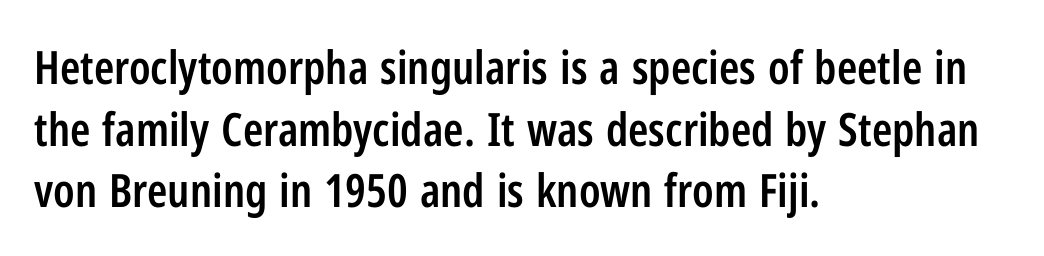
The image shows 46 px semibold, condensed sans-serif type, upright; set left-aligned, normal line spacing (1.34x), normal letter spacing, not underlined; low stroke contrast and a medium x-height.
